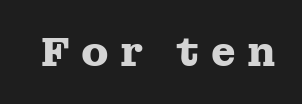
You could not count columns in this text — the font is proportionally spaced. A roman cut, with each character standing at attention. A typesetter would call this heavily tracked-out type. Yep, those are serifs on the letters. The rendering uses a bold face; every stroke is thick and dark.
